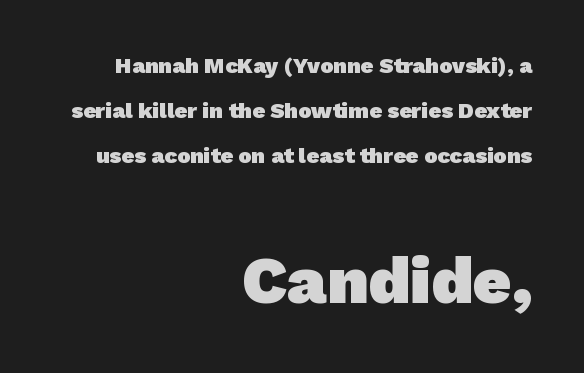
Q: Is the text bold? A: Yes.
Q: Is the typeface a serif or a sans-serif typeface? A: Sans-serif.
Q: Is the text underlined? A: No.
Q: How is the paragraph aligned? A: Right-aligned.
Q: Is the spacing between letters normal or unusually wide? A: Normal.
Q: Is the spacing between lines tight, normal or loose? A: Loose.
Q: Which block of text is set in a larger size, the first (top) or the second (bottom)? A: The second (bottom) one.
Q: Width (condensed, normal, or wide)? A: Normal.
Q: Stroke contrast? A: Low.
Q: x-height? A: Medium.
Q: Monospaced? A: No.
